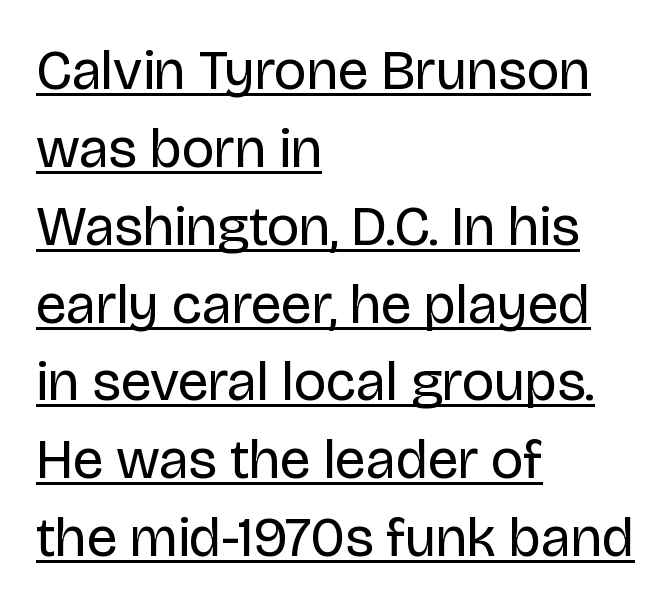
Q: Is the text bold? A: No.
Q: Is the text italic (slanted)? A: No, it is upright.
Q: Is the typeface a serif or a sans-serif typeface? A: Sans-serif.
Q: Is the text underlined? A: Yes.
Q: How is the paragraph aligned? A: Left-aligned.
Q: Is the spacing between letters normal or unusually wide? A: Normal.
Q: Is the spacing between lines tight, normal or loose? A: Normal.
Q: Width (condensed, normal, or wide)? A: Normal.
Q: Stroke contrast? A: Low.
Q: x-height? A: Large.
Q: Monospaced? A: No.
